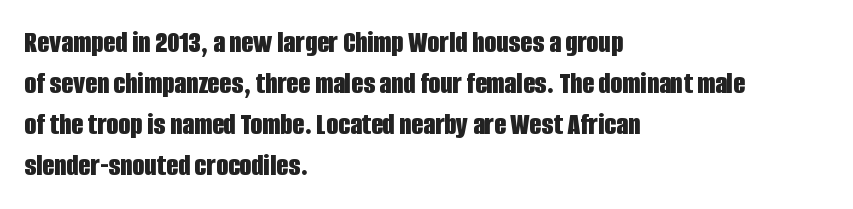
Q: Is the text bold? A: Yes.
Q: Is the text italic (slanted)? A: No, it is upright.
Q: Is the typeface a serif or a sans-serif typeface? A: Sans-serif.
Q: Is the text underlined? A: No.
Q: How is the paragraph aligned? A: Left-aligned.
Q: Is the spacing between letters normal or unusually wide? A: Normal.
Q: Is the spacing between lines tight, normal or loose? A: Normal.
Q: Width (condensed, normal, or wide)? A: Condensed.
Q: Stroke contrast? A: Low.
Q: x-height? A: Large.
Q: Monospaced? A: No.
